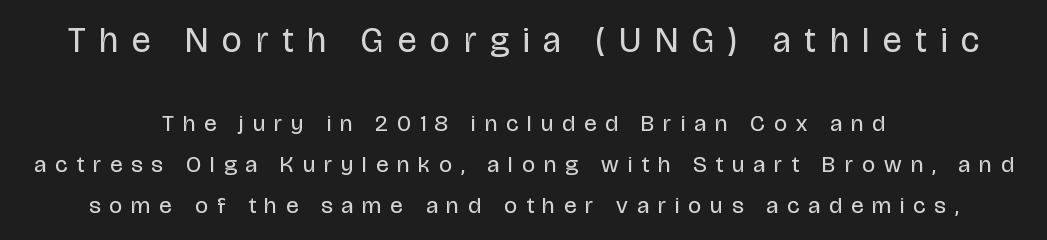
{"serif": "no", "italic": "no", "bold": "no", "weight": "regular", "width": "condensed", "stroke_contrast": "low", "x_height": "large", "monospaced": "no", "underline": "no", "align": "center", "line_spacing_ratio": 1.78, "letter_spacing": "wide", "letter_spacing_em": 0.4, "larger_block": "first", "size_ratio": 1.52, "glyph_px": 35}
